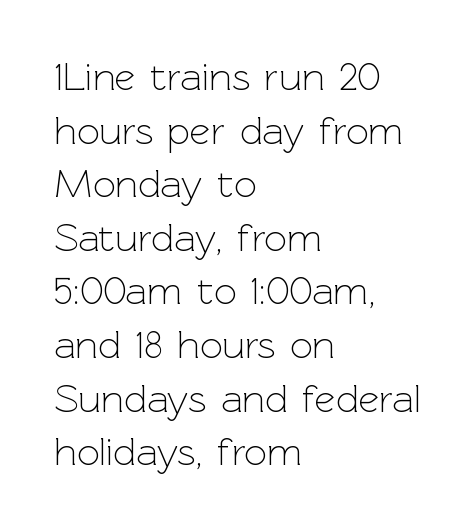
Q: Is the text bold? A: No.
Q: Is the text italic (slanted)? A: No, it is upright.
Q: Is the typeface a serif or a sans-serif typeface? A: Sans-serif.
Q: Is the text underlined? A: No.
Q: How is the paragraph aligned? A: Left-aligned.
Q: Is the spacing between letters normal or unusually wide? A: Normal.
Q: Is the spacing between lines tight, normal or loose? A: Normal.
Q: Width (condensed, normal, or wide)? A: Normal.
Q: x-height? A: Medium.
Q: Monospaced? A: No.
